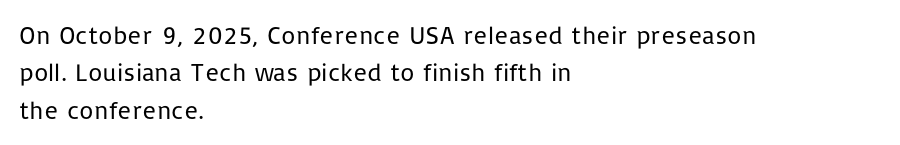
In CSS terms this would be text-align: left. Descenders are the only things crossing below the line. One glance says typical: line gaps are just what's usual. This is the regular roman posture of the typeface.
